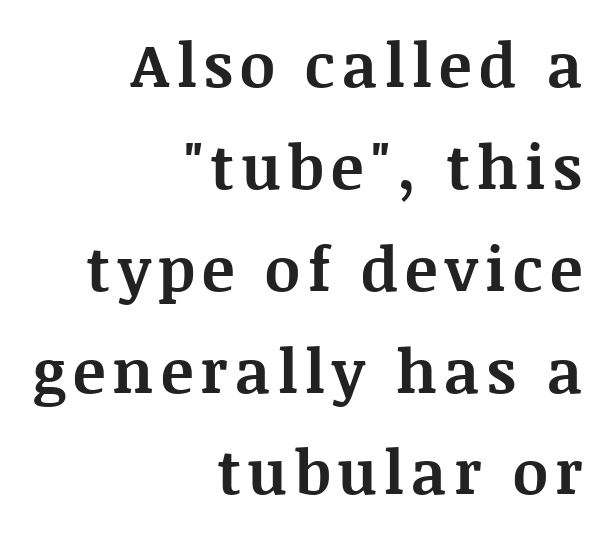
The image shows 61 px bold serif type, upright; set right-aligned, normal line spacing (1.67x), not underlined; medium stroke contrast and a large x-height.
